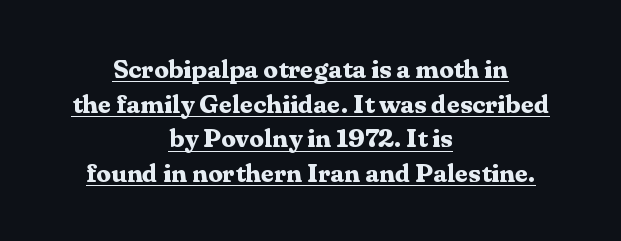
The image shows 26 px bold type, upright; set centered, normal line spacing (1.33x), normal letter spacing, underlined.
